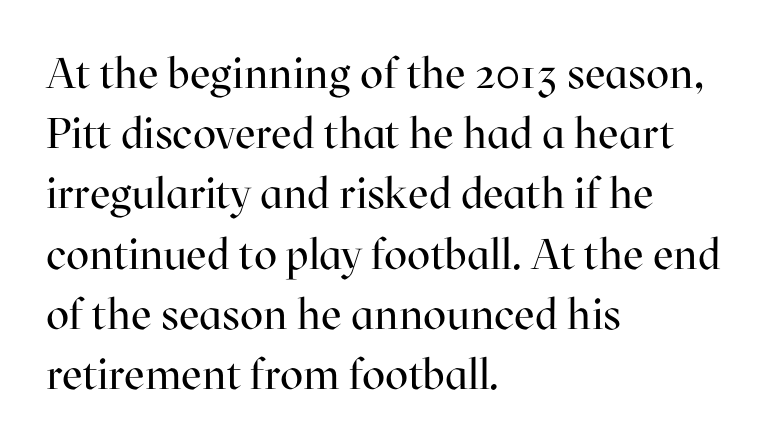
Q: Is the text bold? A: No.
Q: Is the text italic (slanted)? A: No, it is upright.
Q: Is the typeface a serif or a sans-serif typeface? A: Serif.
Q: Is the text underlined? A: No.
Q: How is the paragraph aligned? A: Left-aligned.
Q: Is the spacing between letters normal or unusually wide? A: Normal.
Q: Is the spacing between lines tight, normal or loose? A: Normal.
Q: Width (condensed, normal, or wide)? A: Normal.
Q: Stroke contrast? A: High.
Q: x-height? A: Medium.
Q: Monospaced? A: No.
